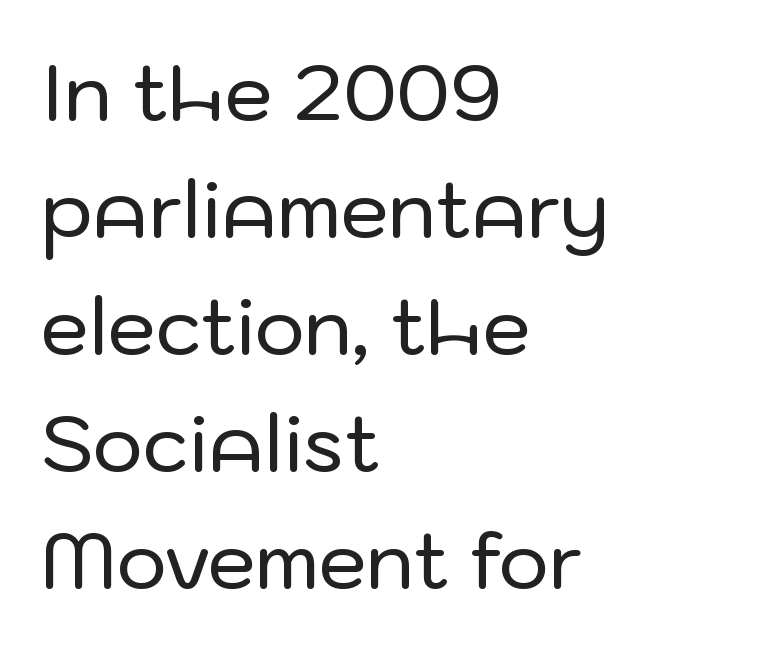
Q: Is the text italic (slanted)? A: No, it is upright.
Q: Is the typeface a serif or a sans-serif typeface? A: Sans-serif.
Q: Is the text underlined? A: No.
Q: How is the paragraph aligned? A: Left-aligned.
Q: Is the spacing between letters normal or unusually wide? A: Normal.
Q: Is the spacing between lines tight, normal or loose? A: Normal.
Q: Width (condensed, normal, or wide)? A: Normal.
Q: Stroke contrast? A: Low.
Q: x-height? A: Medium.
Q: Monospaced? A: No.
